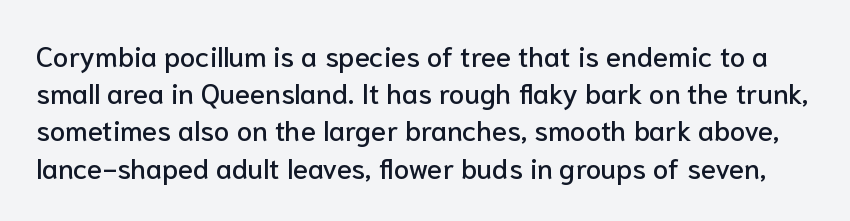
Descender tails drop into unmarked territory. The text was rendered using a sans face with plain stroke endings. What's the leading like? Ordinary, nothing unusual. Students, note that the glyphs here touch the page at normal intervals. The passage shown is typed in a proportional face where columns would drift.
